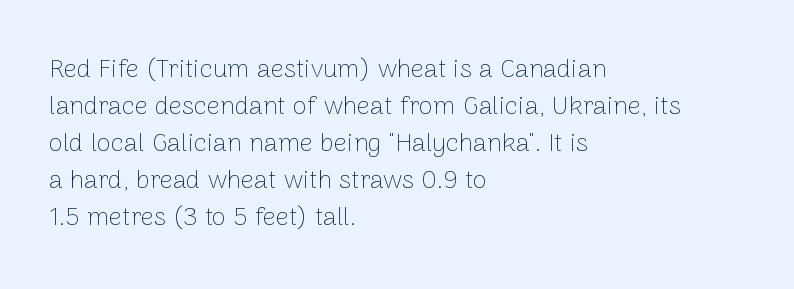
{"italic": "no", "bold": "no", "underline": "no", "align": "left", "line_spacing": "normal", "line_spacing_ratio": 1.42, "letter_spacing": "normal", "letter_spacing_em": 0.0, "glyph_px": 26}
